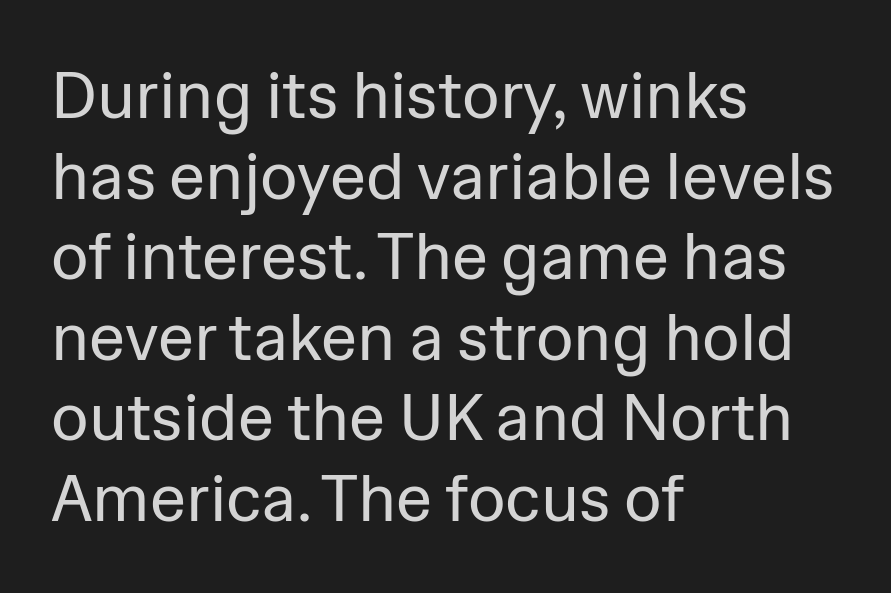
Serifs: no, the terminals of the letterforms are clean. A student would call this left alignment; a typographer would say flush left, rag right. Do the characters align in a grid? No, the font is proportional. Lines of text with bare space underneath. No extra tracking has been applied to these lines. Ascenders rise straight up at ninety degrees.
